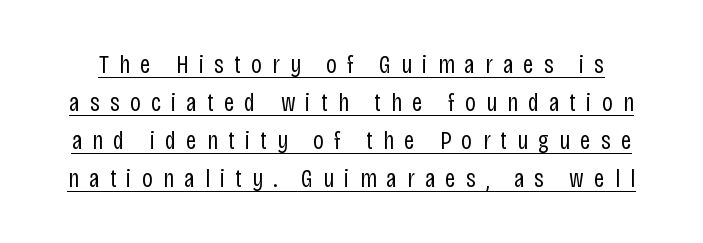
The image shows 26 px text type, upright; set normal line spacing (1.46x), unusually wide letter spacing (+0.39 em), underlined.
